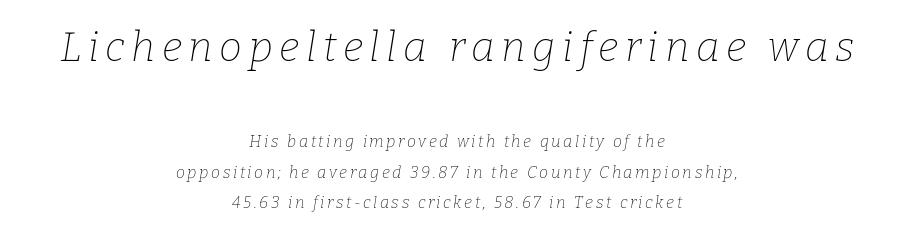
Q: Is the text bold? A: No.
Q: Is the text italic (slanted)? A: Yes, it leans right by about 9 degrees.
Q: Is the typeface a serif or a sans-serif typeface? A: Serif.
Q: Is the text underlined? A: No.
Q: How is the paragraph aligned? A: Centered.
Q: Which block of text is set in a larger size, the first (top) or the second (bottom)? A: The first (top) one.
Q: Width (condensed, normal, or wide)? A: Normal.
Q: Stroke contrast? A: Low.
Q: x-height? A: Medium.
Q: Monospaced? A: No.
